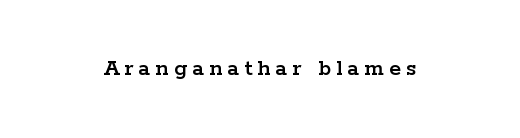
Q: Is the text italic (slanted)? A: No, it is upright.
Q: Is the text underlined? A: No.
Q: Is the spacing between letters normal or unusually wide? A: Unusually wide.
